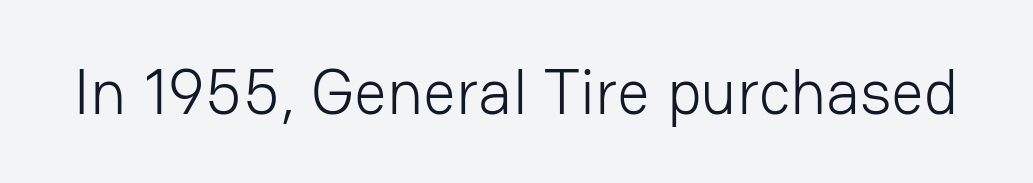
Underlining? Definitely not there. This sample has the flowing, uneven cadence of proportional lettering. Every character sits straight up, as roman type does. The cut favours lightness, reaching ordinary text weight at its darkest.
